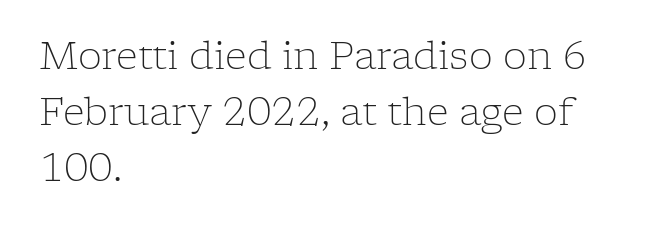
Q: Is the text bold? A: No.
Q: Is the text italic (slanted)? A: No, it is upright.
Q: Is the typeface a serif or a sans-serif typeface? A: Serif.
Q: Is the text underlined? A: No.
Q: How is the paragraph aligned? A: Left-aligned.
Q: Is the spacing between letters normal or unusually wide? A: Normal.
Q: Is the spacing between lines tight, normal or loose? A: Normal.
Q: Width (condensed, normal, or wide)? A: Normal.
Q: Stroke contrast? A: Low.
Q: x-height? A: Medium.
Q: Monospaced? A: No.
